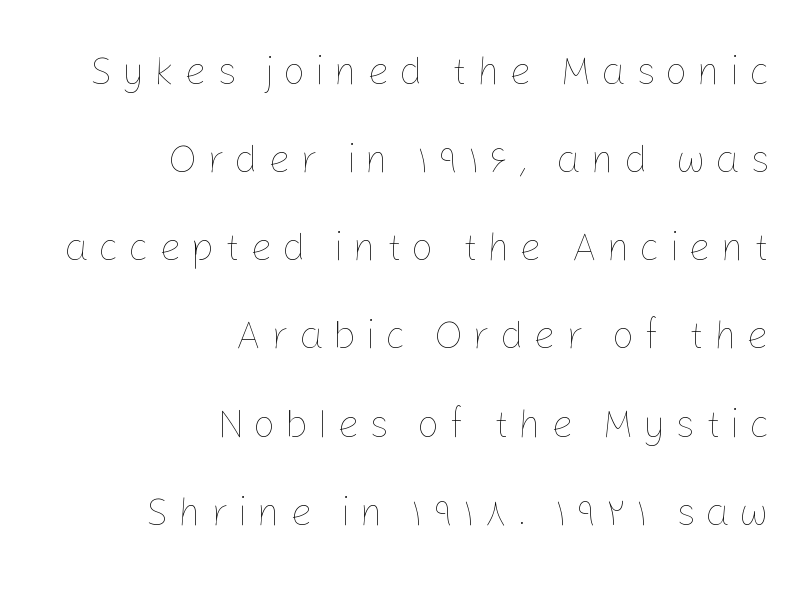
Q: Is the text bold? A: No.
Q: Is the text italic (slanted)? A: No, it is upright.
Q: Is the text underlined? A: No.
Q: How is the paragraph aligned? A: Right-aligned.
Q: Is the spacing between letters normal or unusually wide? A: Unusually wide.
Q: Is the spacing between lines tight, normal or loose? A: Loose.
Q: Width (condensed, normal, or wide)? A: Normal.
Q: Stroke contrast? A: Low.
Q: x-height? A: Medium.
Q: Monospaced? A: No.
